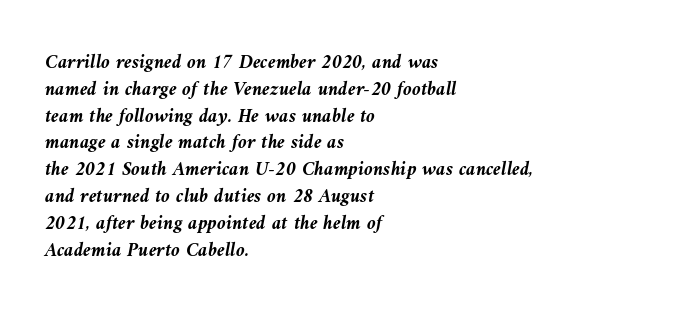
The image shows 20 px bold type, italic (leaning left); set left-aligned, normal line spacing (1.34x), normal letter spacing, not underlined.
